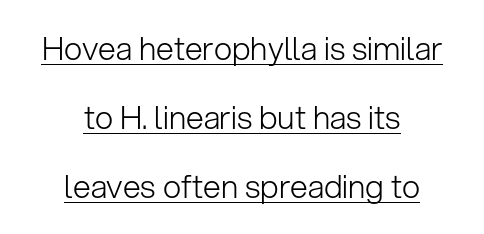
The image shows 32 px light sans-serif type, upright; set centered, loose line spacing (2.16x), normal letter spacing, underlined; low stroke contrast and a medium x-height.
